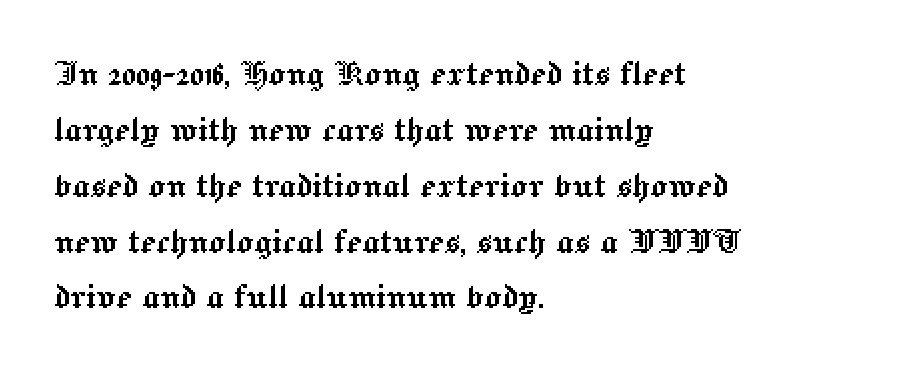
Normally led — the rows are evenly, conventionally spaced. Unlike italic type, these characters show no tilt at all. Varying glyph widths throughout — classic text-font behaviour. The area under the type is left untouched.
